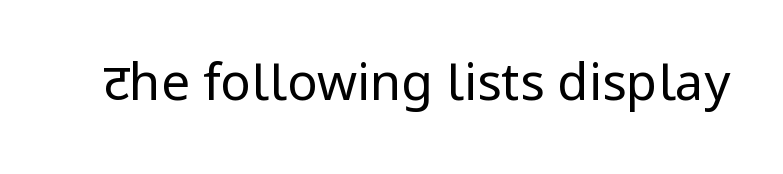
{"serif": "no", "italic": "no", "bold": "no", "weight": "regular", "width": "normal", "stroke_contrast": "low", "x_height": "medium", "monospaced": "no", "underline": "no", "letter_spacing": "normal", "letter_spacing_em": 0.0, "glyph_px": 51}
